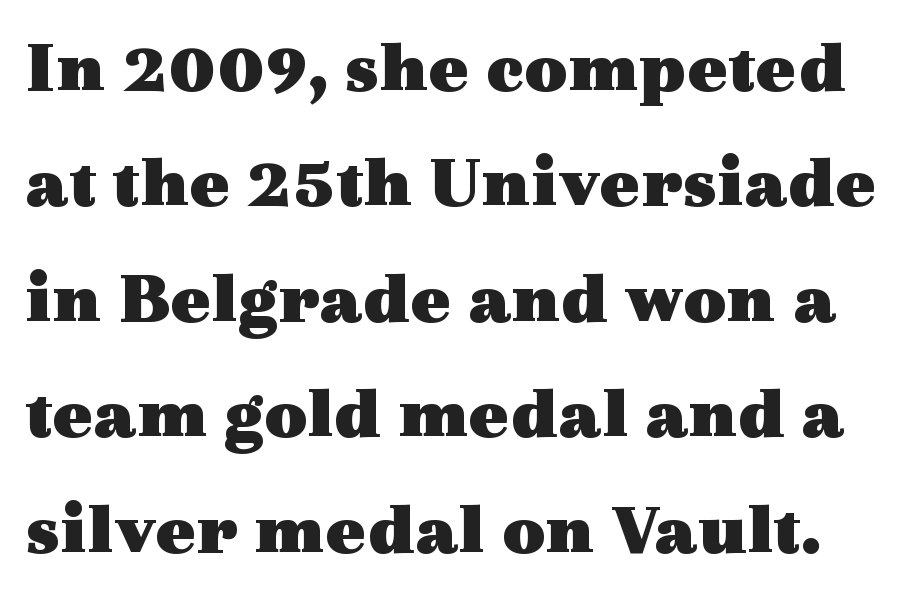
Q: Is the text bold? A: Yes.
Q: Is the text italic (slanted)? A: No, it is upright.
Q: Is the typeface a serif or a sans-serif typeface? A: Serif.
Q: Is the text underlined? A: No.
Q: Is the spacing between letters normal or unusually wide? A: Normal.
Q: Is the spacing between lines tight, normal or loose? A: Normal.
Q: Width (condensed, normal, or wide)? A: Wide.
Q: x-height? A: Medium.
Q: Monospaced? A: No.
